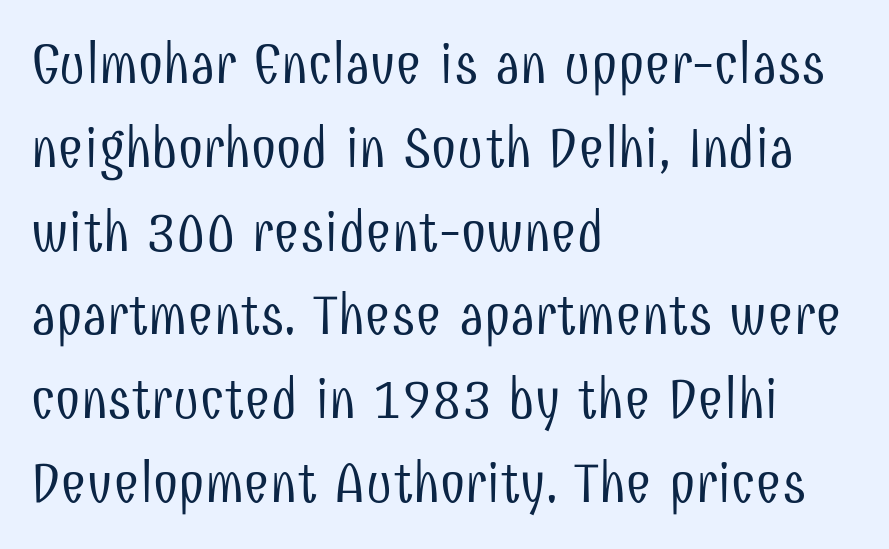
Descender tails drop into unmarked territory. This is roman type, the default non-slanted kind. No feet cap the strokes, marking this as sans-serif type. Teacher's note: observe the even left margin — that is flush-left alignment. The horizontal fit of the characters is conventional and even.
